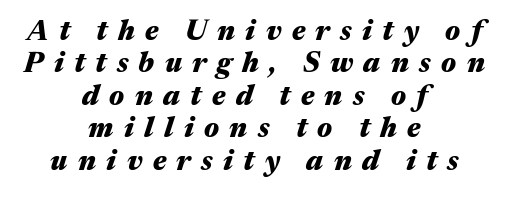
The image shows 28 px heavy, wide type, italic (leaning right); set centered, line spacing 1.16x, unusually wide letter spacing (+0.37 em), not underlined; medium stroke contrast and a medium x-height.
